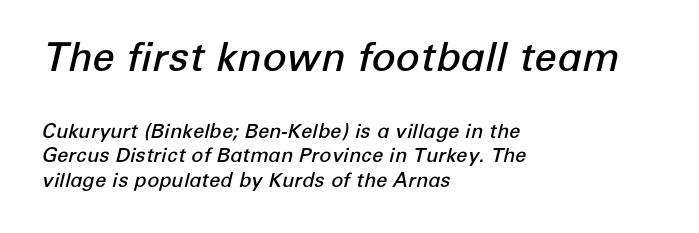
Q: Is the text bold? A: Semi-bold.
Q: Is the text italic (slanted)? A: Yes, it leans right by about 12 degrees.
Q: Is the text underlined? A: No.
Q: How is the paragraph aligned? A: Left-aligned.
Q: Is the spacing between letters normal or unusually wide? A: Normal.
Q: Which block of text is set in a larger size, the first (top) or the second (bottom)? A: The first (top) one.
Q: Width (condensed, normal, or wide)? A: Normal.
Q: Stroke contrast? A: Low.
Q: x-height? A: Medium.
Q: Monospaced? A: No.
